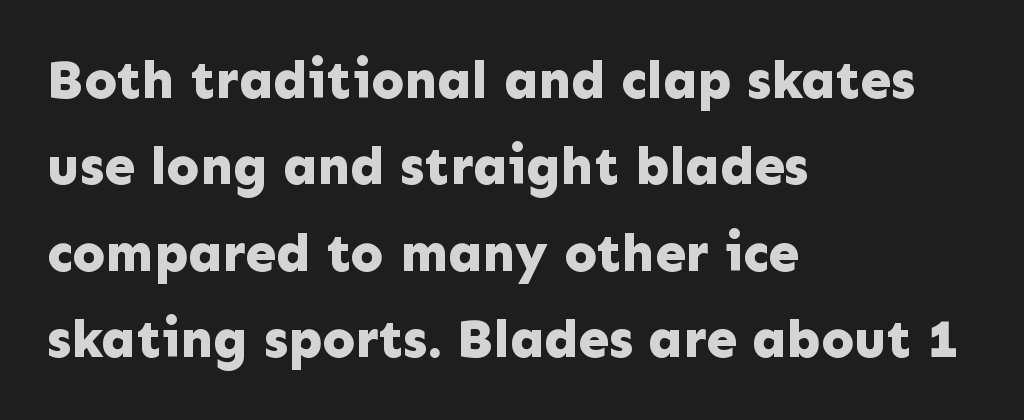
{"serif": "no", "italic": "no", "bold": "yes", "weight": "bold", "width": "normal", "stroke_contrast": "low", "x_height": "medium", "monospaced": "no", "underline": "no", "align": "left", "line_spacing": "normal", "line_spacing_ratio": 1.6, "letter_spacing": "normal", "letter_spacing_em": 0.0, "glyph_px": 54}
